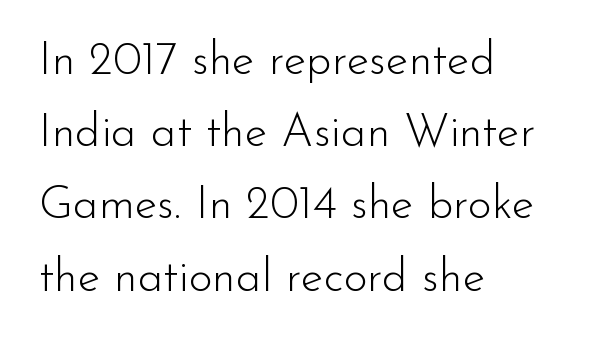
Q: Is the text bold? A: No.
Q: Is the text italic (slanted)? A: No, it is upright.
Q: Is the typeface a serif or a sans-serif typeface? A: Sans-serif.
Q: Is the text underlined? A: No.
Q: How is the paragraph aligned? A: Left-aligned.
Q: Is the spacing between letters normal or unusually wide? A: Normal.
Q: Is the spacing between lines tight, normal or loose? A: Normal.
Q: Width (condensed, normal, or wide)? A: Normal.
Q: Stroke contrast? A: Low.
Q: x-height? A: Small.
Q: Monospaced? A: No.
